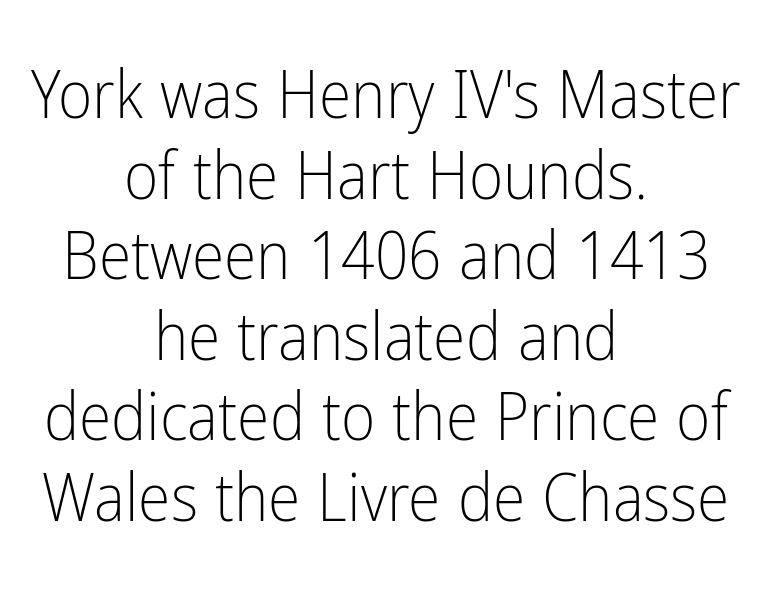
Quick note: not italic, upright. Bare-footed words on every line. A centered setting, common on invitations and titles, is used for this passage. A typesetter would call this proportional, since set widths differ per character.
